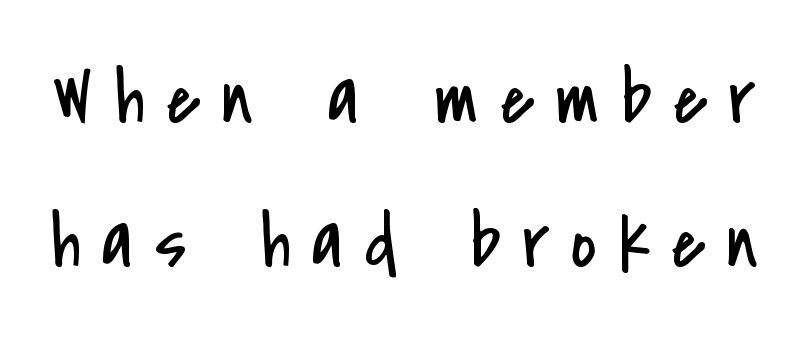
{"serif": "no", "italic": "no", "bold": "no", "weight": "regular", "width": "condensed", "stroke_contrast": "low", "x_height": "small", "monospaced": "no", "underline": "no", "line_spacing_ratio": 1.84, "letter_spacing": "wide", "letter_spacing_em": 0.28, "glyph_px": 78}
